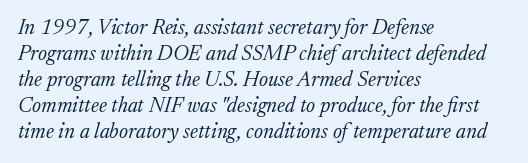
The font sits on the lighter half of the weight spectrum, regular included. Is the type slanted? Yes — the strokes lean at a clear angle. Underline: absent. Look at the tracking — it's just the regular setting, nothing added.
